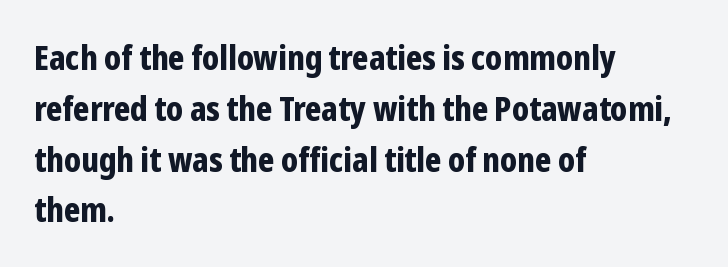
{"serif": "no", "italic": "no", "bold": "yes", "weight": "bold", "width": "condensed", "stroke_contrast": "low", "x_height": "medium", "monospaced": "no", "underline": "no", "align": "left", "line_spacing": "normal", "line_spacing_ratio": 1.54, "letter_spacing": "normal", "letter_spacing_em": 0.0, "glyph_px": 33}
